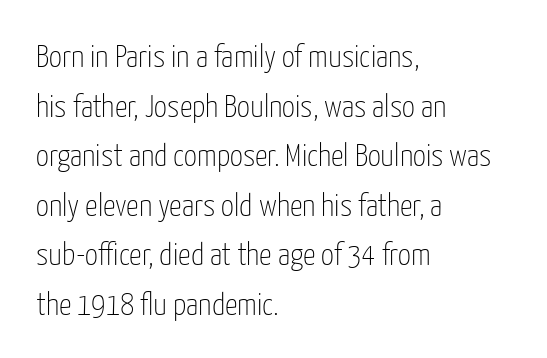
The image shows 32 px thin, condensed sans-serif type, upright; set left-aligned, normal line spacing (1.55x), normal letter spacing, not underlined; low stroke contrast and a medium x-height.
